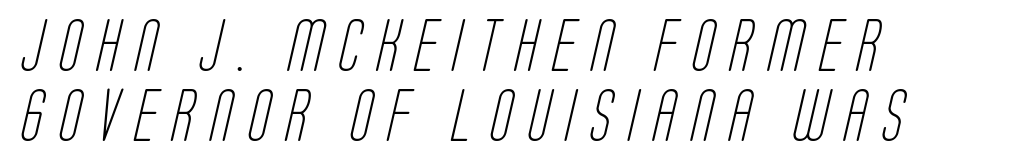
{"serif": "no", "bold": "no", "weight": "light", "width": "condensed", "stroke_contrast": "low", "x_height": "large", "monospaced": "no", "underline": "no", "align": "left", "line_spacing": "normal", "line_spacing_ratio": 1.35, "letter_spacing": "wide", "letter_spacing_em": 0.3, "glyph_px": 52}
